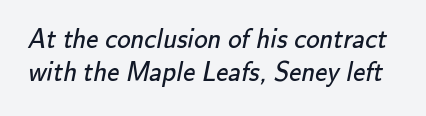
{"bold": "no", "underline": "no", "line_spacing_ratio": 1.23, "letter_spacing": "normal", "letter_spacing_em": 0.0, "glyph_px": 27}
